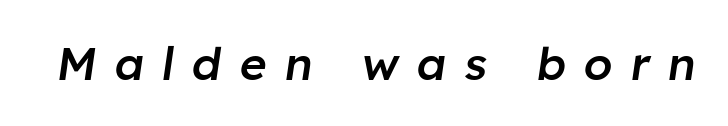
Beneath every word, the page is bare. On the weight axis this lands at semibold, roughly 600. Every character sits at an angle, as italics do. These lines are rendered in a variable-pitch font. Caption: expanded tracking, letters set apart.
